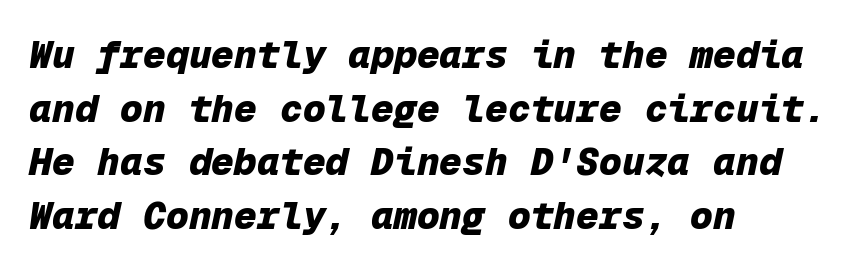
Fixed-width glyphs throughout — classic coding-font behaviour. This rendering uses left alignment, leaving the right contour irregular. Check the space under the baseline: it is left empty. Quick note: italic. You could call the tracking neutral — neither tight nor loose.
